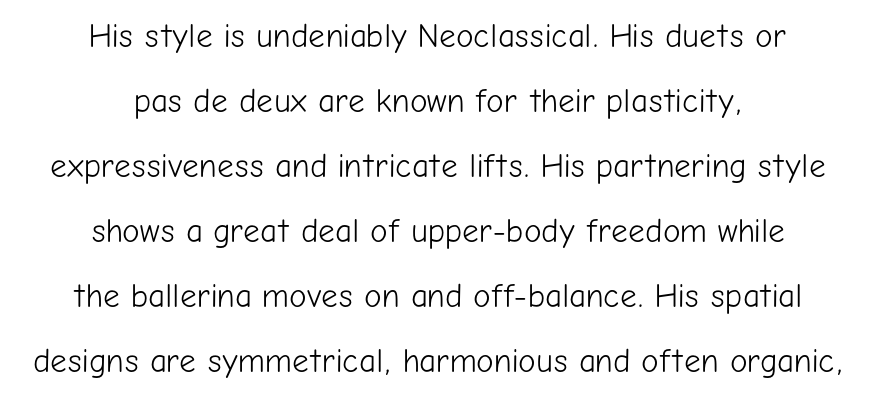
{"serif": "no", "italic": "no", "bold": "no", "weight": "light", "width": "normal", "stroke_contrast": "low", "x_height": "medium", "monospaced": "no", "underline": "no", "align": "center", "line_spacing": "loose", "line_spacing_ratio": 1.97, "letter_spacing": "normal", "letter_spacing_em": 0.0, "glyph_px": 33}
